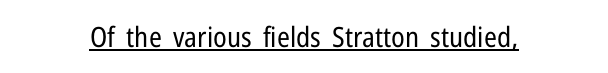
Students, observe the line beneath the letters — that is underlining. Tall strokes in this sample are plumb rather than angled. Teacher's note: observe the equal gaps on both sides — that is centered alignment. The gaps between neighbouring characters are ordinary and unremarkable. The passage shown is not bold in any degree.
